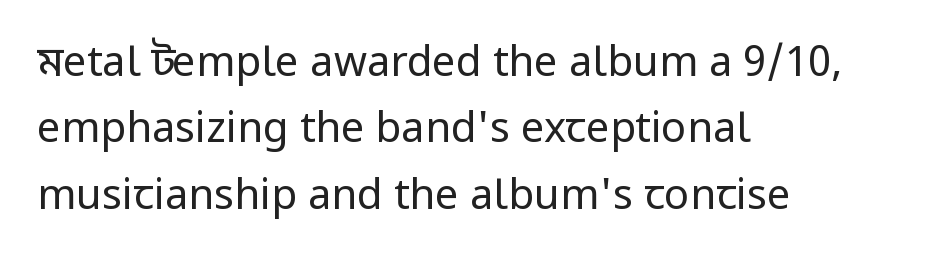
Does the leading feel generous? No, just average. The rendering uses natural spacing where letterforms have individual widths. These lines keep a tight, regular rhythm from letter to letter. The paragraph shown leans on its left margin. Weight class: somewhere from thin through regular.
